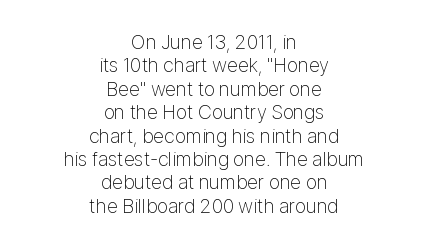
The image shows 20 px text type, upright; set centered, line spacing 1.17x, normal letter spacing, not underlined.
